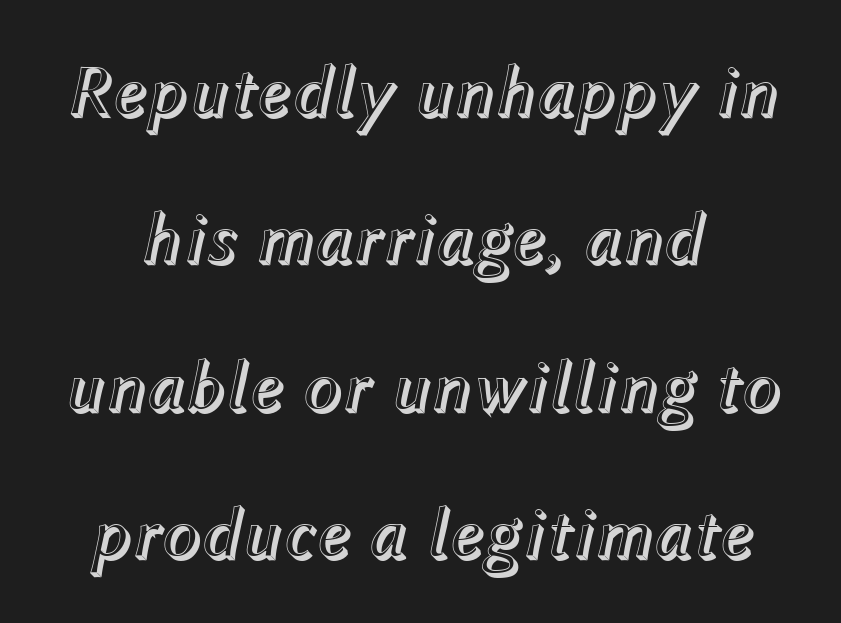
{"italic": "yes", "lean": "right", "slant_degrees": 12, "width": "normal", "x_height": "medium", "monospaced": "no", "underline": "no", "align": "center", "line_spacing": "loose", "line_spacing_ratio": 2.02, "letter_spacing": "normal", "letter_spacing_em": 0.0, "glyph_px": 73}
